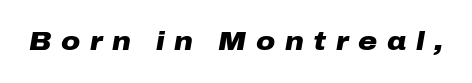
Q: Is the text bold? A: Yes.
Q: Is the text italic (slanted)? A: Yes, it leans right by about 10 degrees.
Q: Is the text underlined? A: No.
Q: Is the spacing between letters normal or unusually wide? A: Unusually wide.
